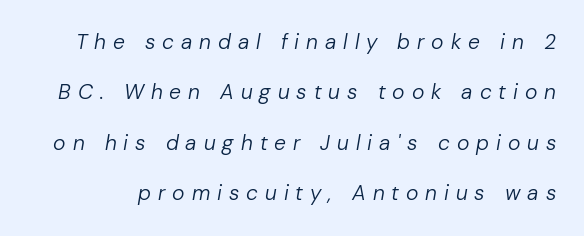
The image shows 21 px text type, italic (leaning right); set loose line spacing (2.4x), unusually wide letter spacing (+0.33 em), not underlined.
